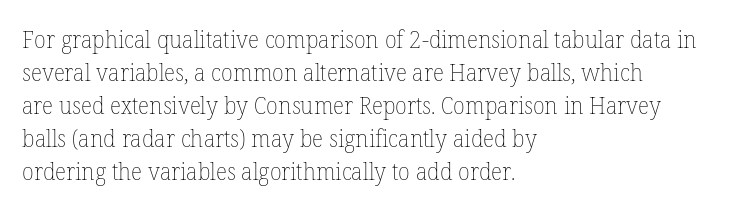
Horizontally, the lines are justified to the leading edge only. A roman cut, with each character standing at attention. The lines sit at an ordinary, default distance from one another. The font sits on the lighter half of the weight spectrum, regular included. Just letters on the line, the space beneath them empty. Standard letterfit; no display-style spreading of the glyphs.
